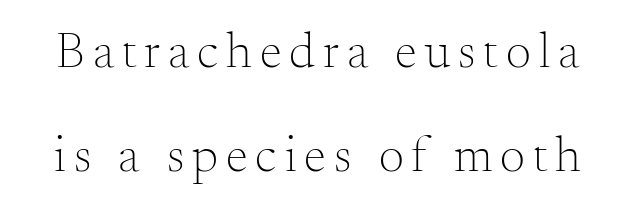
{"serif": "yes", "italic": "no", "bold": "no", "weight": "light", "width": "normal", "stroke_contrast": "medium", "x_height": "small", "monospaced": "no", "underline": "no", "line_spacing": "loose", "line_spacing_ratio": 2.09, "glyph_px": 50}
